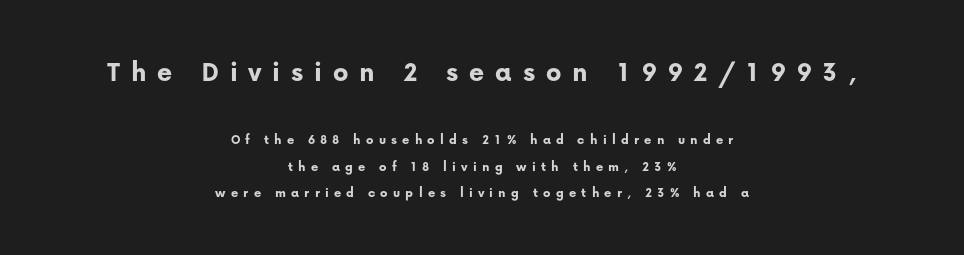
{"serif": "no", "italic": "no", "bold": "yes", "weight": "bold", "width": "normal", "stroke_contrast": "low", "x_height": "medium", "monospaced": "no", "underline": "no", "align": "center", "line_spacing": "loose", "line_spacing_ratio": 1.9, "letter_spacing": "wide", "letter_spacing_em": 0.37, "larger_block": "first", "size_ratio": 2.07, "glyph_px": 29}
